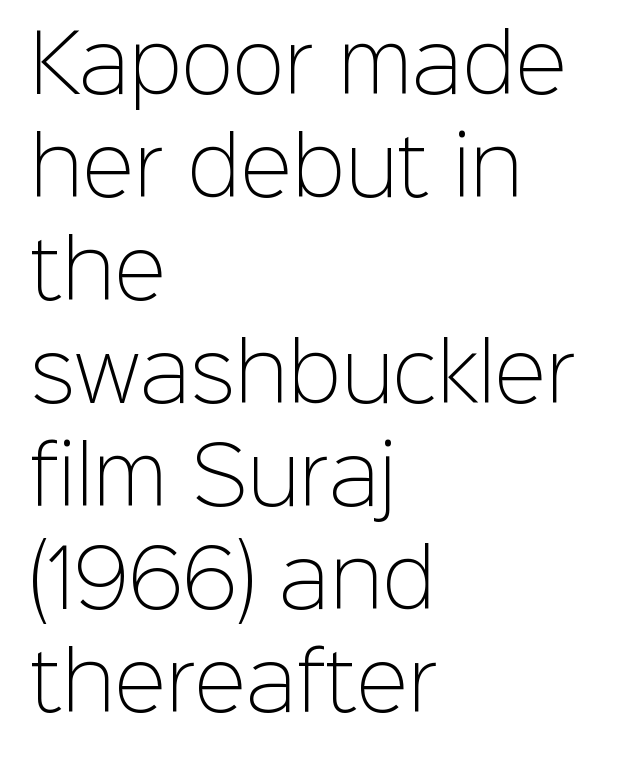
{"serif": "no", "italic": "no", "bold": "no", "weight": "light", "width": "normal", "stroke_contrast": "low", "x_height": "medium", "monospaced": "no", "underline": "no", "align": "left", "line_spacing": "normal", "line_spacing_ratio": 1.32, "letter_spacing": "normal", "letter_spacing_em": 0.0, "glyph_px": 78}
